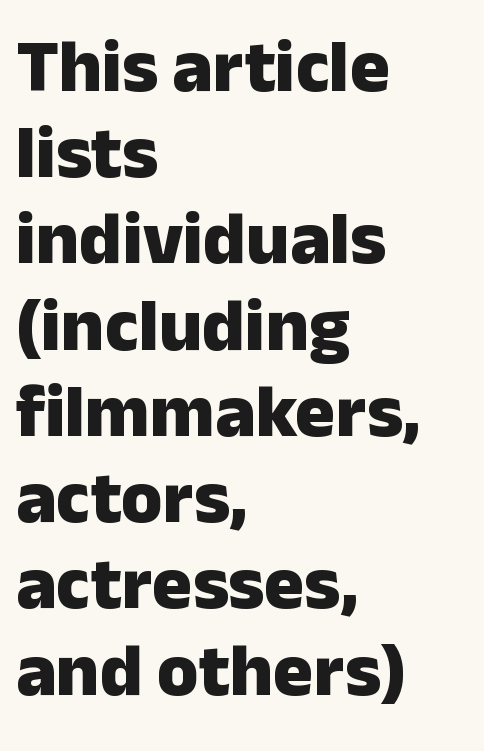
Q: Is the text bold? A: Yes.
Q: Is the text italic (slanted)? A: No, it is upright.
Q: Is the typeface a serif or a sans-serif typeface? A: Sans-serif.
Q: Is the text underlined? A: No.
Q: How is the paragraph aligned? A: Left-aligned.
Q: Is the spacing between letters normal or unusually wide? A: Normal.
Q: Is the spacing between lines tight, normal or loose? A: Tight.
Q: Width (condensed, normal, or wide)? A: Normal.
Q: Stroke contrast? A: Low.
Q: x-height? A: Medium.
Q: Monospaced? A: No.
